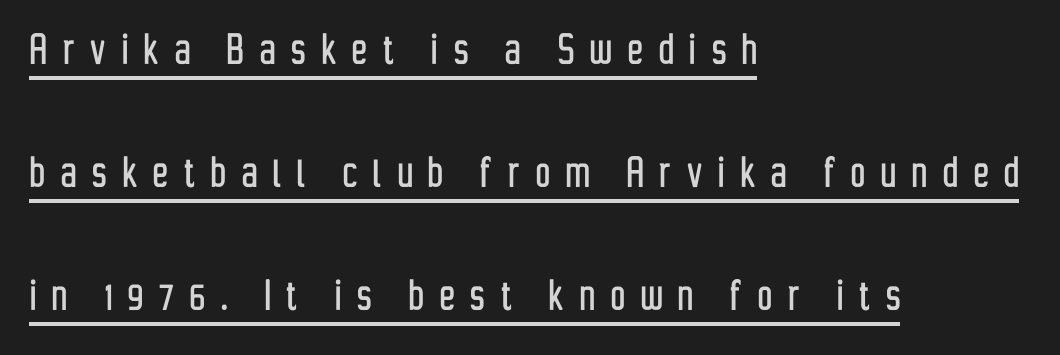
Q: Is the text italic (slanted)? A: No, it is upright.
Q: Is the typeface a serif or a sans-serif typeface? A: Sans-serif.
Q: Is the text underlined? A: Yes.
Q: How is the paragraph aligned? A: Left-aligned.
Q: Is the spacing between letters normal or unusually wide? A: Unusually wide.
Q: Is the spacing between lines tight, normal or loose? A: Loose.
Q: Width (condensed, normal, or wide)? A: Condensed.
Q: Stroke contrast? A: Low.
Q: x-height? A: Medium.
Q: Monospaced? A: No.
